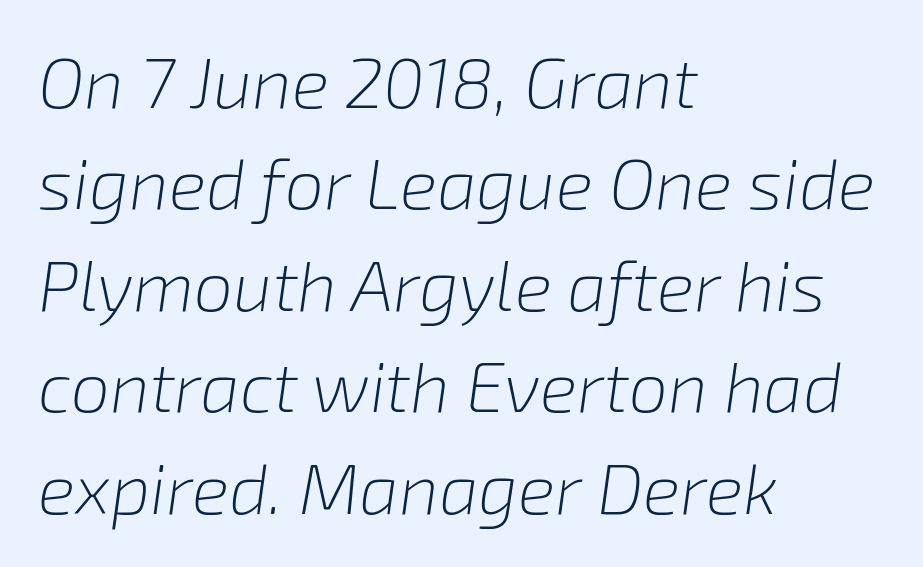
Q: Is the text bold? A: No.
Q: Is the text italic (slanted)? A: Yes, it leans right by about 8 degrees.
Q: Is the text underlined? A: No.
Q: How is the paragraph aligned? A: Left-aligned.
Q: Is the spacing between letters normal or unusually wide? A: Normal.
Q: Is the spacing between lines tight, normal or loose? A: Normal.
Q: Width (condensed, normal, or wide)? A: Normal.
Q: Stroke contrast? A: Low.
Q: x-height? A: Medium.
Q: Monospaced? A: No.
